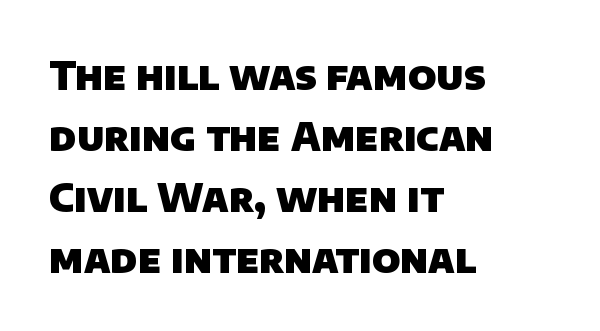
Spacing verdict: proportional, widths tailored to each character. Descenders are the only things crossing below the line. Glyph-to-glyph distance matches everyday printed text. Note: no serifs on the glyphs. This rendering uses left alignment, leaving the right contour irregular.
